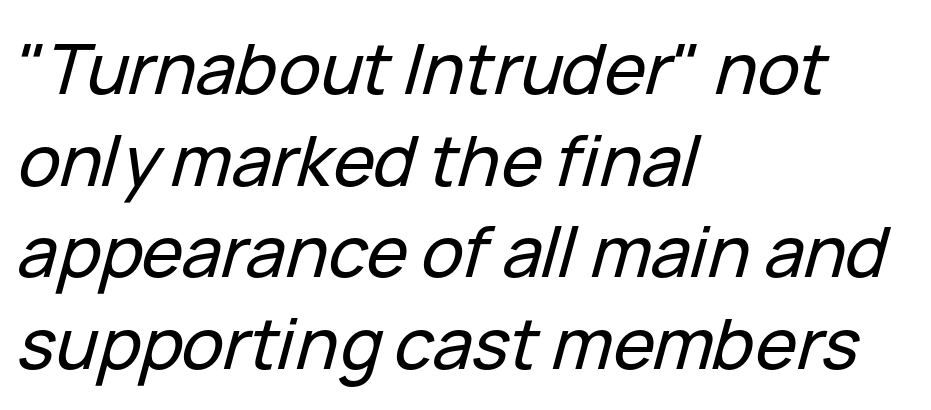
{"italic": "yes", "lean": "right", "slant_degrees": 15, "width": "normal", "stroke_contrast": "low", "x_height": "medium", "monospaced": "no", "underline": "no", "align": "left", "line_spacing": "normal", "line_spacing_ratio": 1.31, "letter_spacing": "normal", "letter_spacing_em": 0.0, "glyph_px": 70}
